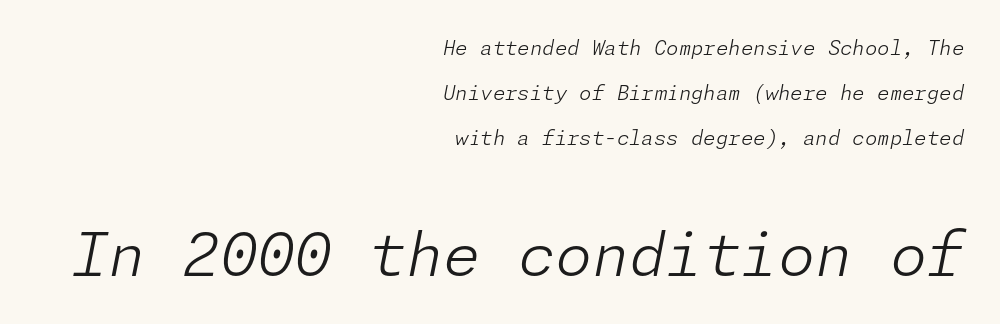
{"italic": "yes", "lean": "right", "slant_degrees": 11, "bold": "no", "weight": "light", "width": "normal", "stroke_contrast": "low", "x_height": "medium", "underline": "no", "align": "right", "line_spacing": "loose", "line_spacing_ratio": 2.25, "letter_spacing": "normal", "letter_spacing_em": 0.0, "larger_block": "second", "size_ratio": 3.0, "glyph_px": 60}
